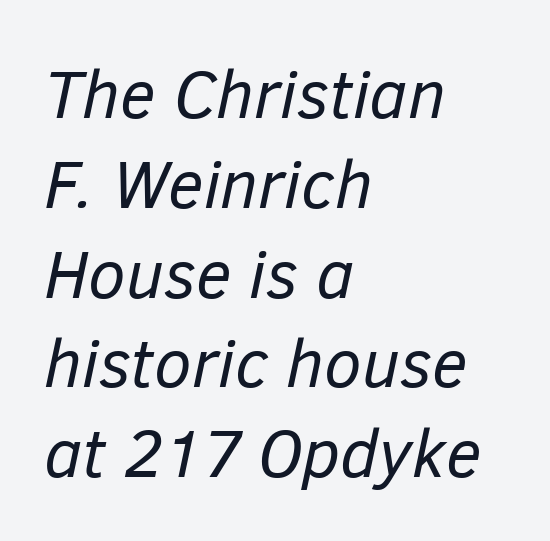
Posture: slanted. These lines are rendered in a variable-pitch font. Unmarked baselines from the first word to the last. The strokes are not fattened; the text isn't bold.
